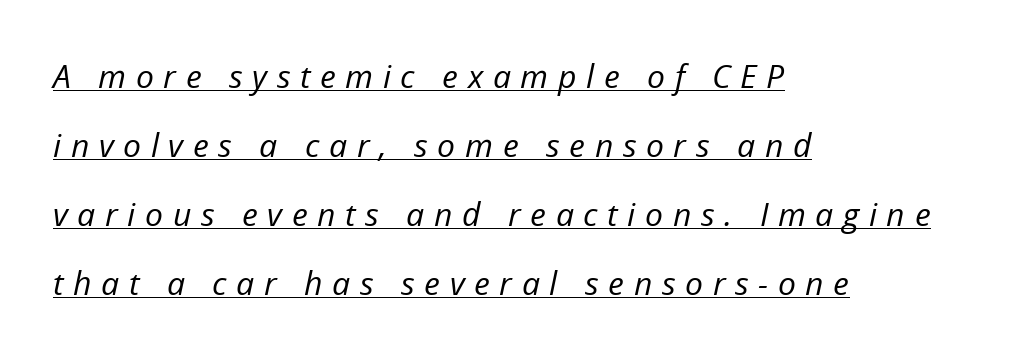
Q: Is the text bold? A: No.
Q: Is the text italic (slanted)? A: Yes, it leans right by about 12 degrees.
Q: Is the text underlined? A: Yes.
Q: How is the paragraph aligned? A: Left-aligned.
Q: Is the spacing between letters normal or unusually wide? A: Unusually wide.
Q: Is the spacing between lines tight, normal or loose? A: Loose.
Q: Width (condensed, normal, or wide)? A: Normal.
Q: Stroke contrast? A: Low.
Q: x-height? A: Medium.
Q: Monospaced? A: No.
